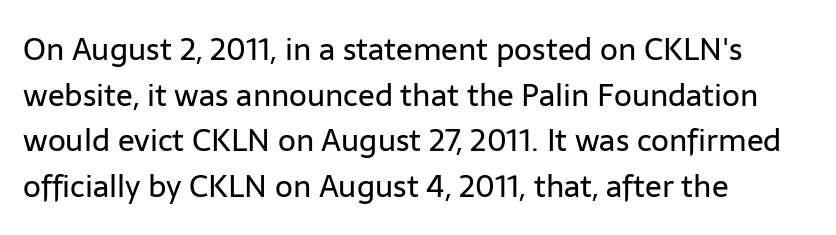
The lines sit at an ordinary, default distance from one another. Typographically, this falls in the sans-serif category. On a weight scale, this lands at 450 or below. Glyph-to-glyph distance matches everyday printed text. Beneath every word, the page is bare. Varying glyph widths throughout — classic text-font behaviour.
